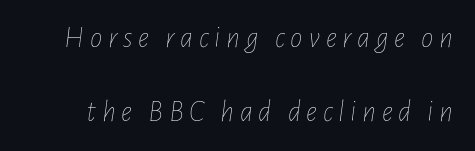
{"italic": "yes", "lean": "right", "slant_degrees": 7, "bold": "no", "weight": "thin", "width": "condensed", "stroke_contrast": "low", "x_height": "medium", "monospaced": "no", "underline": "no", "line_spacing": "loose", "line_spacing_ratio": 2.39, "glyph_px": 31}
